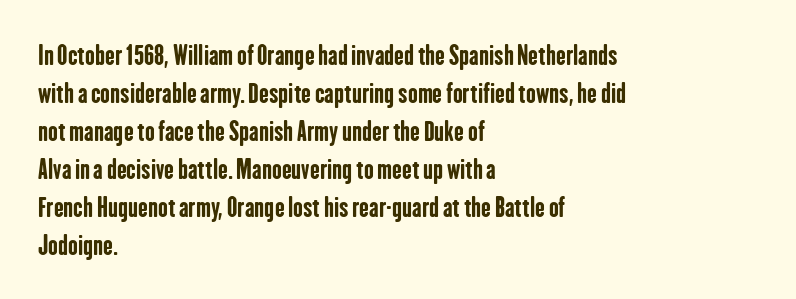
{"italic": "no", "bold": "yes", "underline": "no", "align": "left", "line_spacing": "normal", "line_spacing_ratio": 1.46, "letter_spacing": "normal", "letter_spacing_em": 0.0, "glyph_px": 26}
